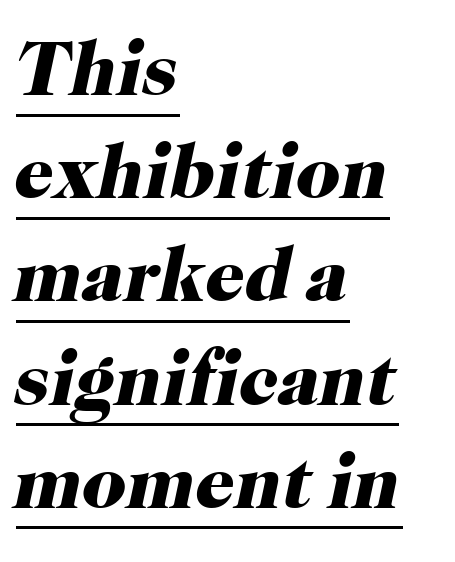
Students, note that the glyphs here touch the page at normal intervals. Notice how thick the strokes are: this is what a full bold looks like. Observe the serifs anchoring each vertical stroke in this sample. Underlined type.
